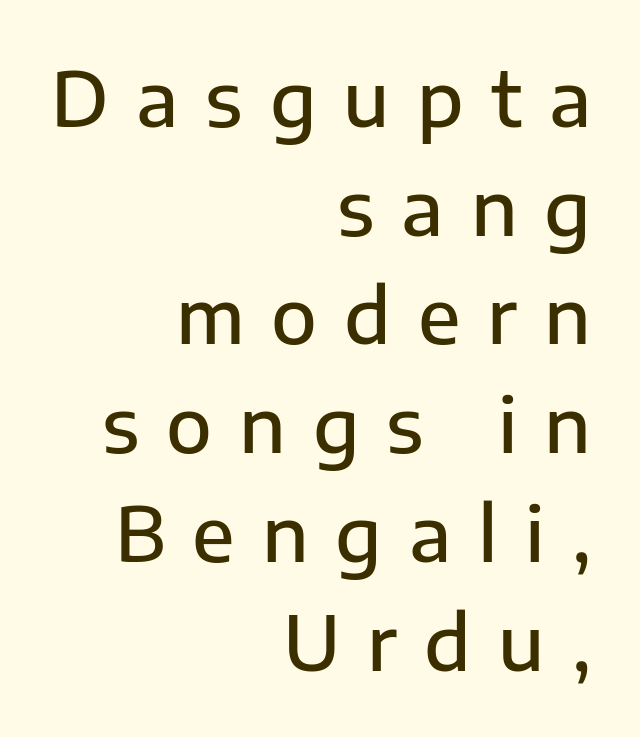
Is there much room between lines? A standard amount, neither cramped nor airy. Tracking value appears strongly positive — letters spread wide. Strokes here are thickened, but only to semibold level. Think of a printed novel: that variable character pitch is what you see here. Notice how the passage keeps a crisp vertical edge on the right only. Descenders are the only things crossing below the line.
